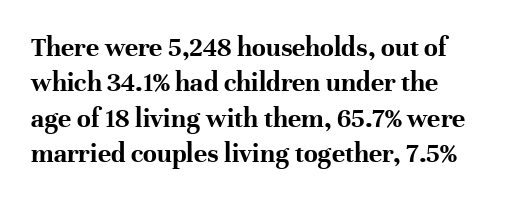
These lines are composed in type with serifs. Unlike italic type, these characters show no tilt at all. One glance says typical: line gaps are just what's usual. The characters look thick and weighty, a clear bold.
